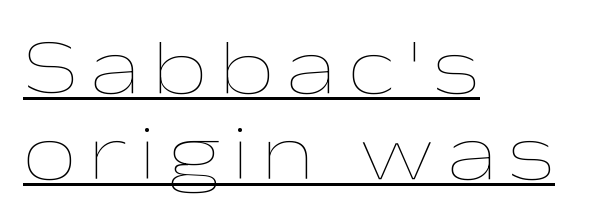
Q: Is the text bold? A: No.
Q: Is the text italic (slanted)? A: No, it is upright.
Q: Is the text underlined? A: Yes.
Q: How is the paragraph aligned? A: Left-aligned.
Q: Is the spacing between lines tight, normal or loose? A: Tight.
Q: Width (condensed, normal, or wide)? A: Wide.
Q: Stroke contrast? A: Low.
Q: x-height? A: Medium.
Q: Monospaced? A: No.
